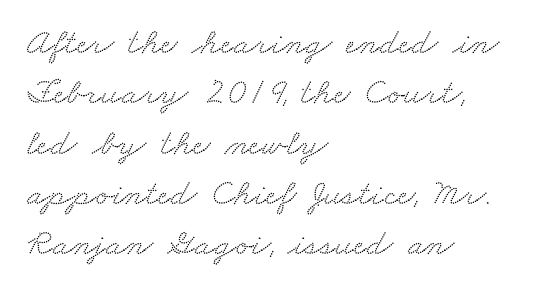
Q: Is the typeface a serif or a sans-serif typeface? A: Serif.
Q: Is the text underlined? A: No.
Q: How is the paragraph aligned? A: Left-aligned.
Q: Is the spacing between letters normal or unusually wide? A: Normal.
Q: Is the spacing between lines tight, normal or loose? A: Normal.
Q: Width (condensed, normal, or wide)? A: Wide.
Q: Stroke contrast? A: Medium.
Q: x-height? A: Small.
Q: Monospaced? A: No.
